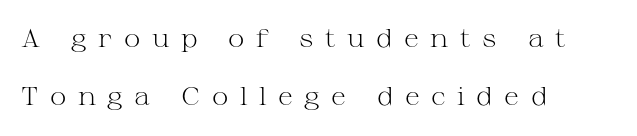
The image shows 25 px text type, upright; set left-aligned, loose line spacing (2.34x), unusually wide letter spacing (+0.46 em), not underlined.
